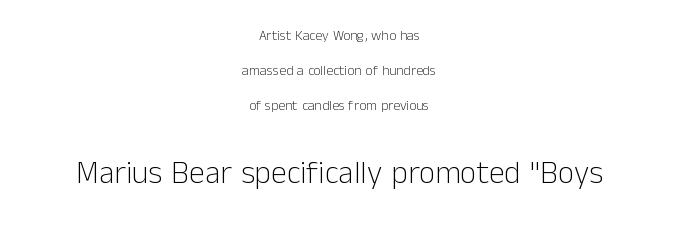
{"serif": "no", "italic": "no", "bold": "no", "weight": "light", "width": "normal", "stroke_contrast": "low", "x_height": "medium", "monospaced": "no", "underline": "no", "align": "center", "line_spacing": "loose", "line_spacing_ratio": 2.49, "letter_spacing": "normal", "letter_spacing_em": 0.0, "larger_block": "second", "size_ratio": 2.29, "glyph_px": 32}
